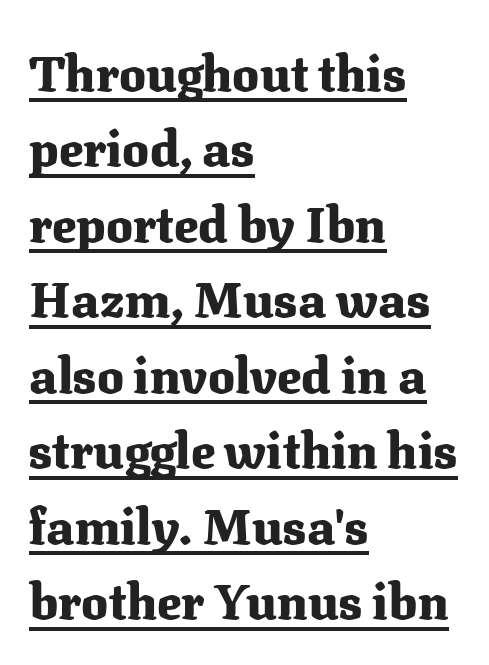
Q: Is the text bold? A: Yes.
Q: Is the text italic (slanted)? A: No, it is upright.
Q: Is the typeface a serif or a sans-serif typeface? A: Serif.
Q: Is the text underlined? A: Yes.
Q: How is the paragraph aligned? A: Left-aligned.
Q: Is the spacing between letters normal or unusually wide? A: Normal.
Q: Is the spacing between lines tight, normal or loose? A: Normal.
Q: Width (condensed, normal, or wide)? A: Normal.
Q: Stroke contrast? A: Medium.
Q: x-height? A: Medium.
Q: Monospaced? A: No.
